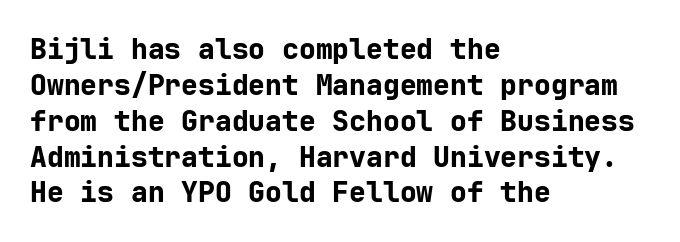
Nothing sits at the stroke ends, so this counts as sans-serif. This rendering uses left alignment, leaving the right contour irregular. Typesetter's note: full bold, strokes at maximum text heaviness. The space between consecutive lines is moderate.
